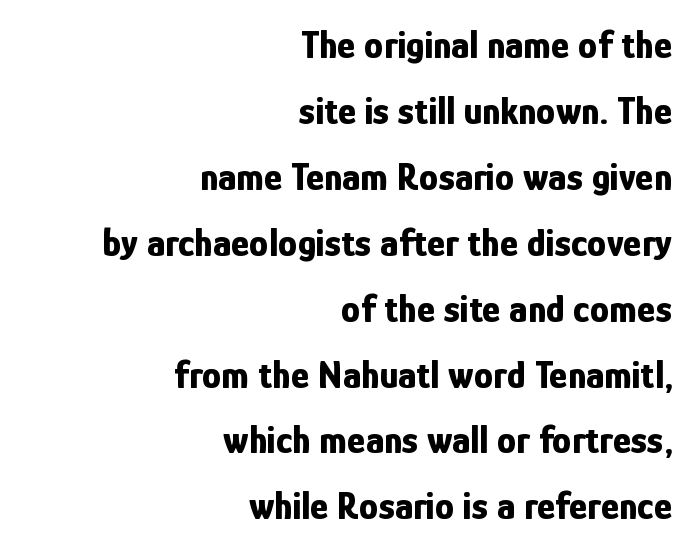
{"serif": "no", "italic": "no", "bold": "yes", "weight": "bold", "width": "condensed", "stroke_contrast": "low", "x_height": "medium", "monospaced": "no", "underline": "no", "align": "right", "line_spacing": "normal", "line_spacing_ratio": 1.69, "letter_spacing": "normal", "letter_spacing_em": 0.0, "glyph_px": 39}
